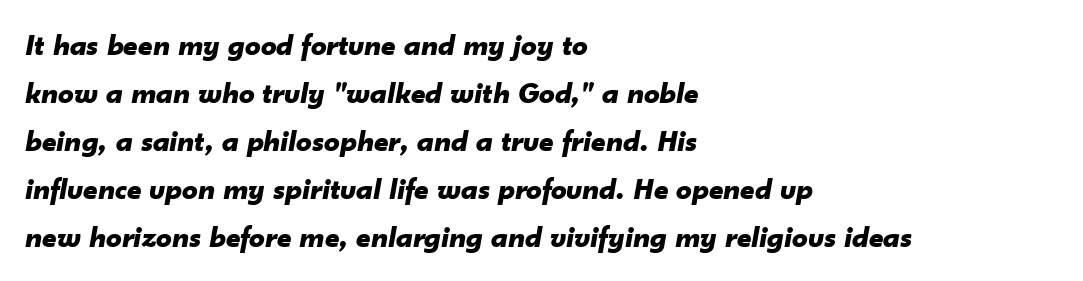
The image shows 31 px bold type, italic (leaning right); set left-aligned, normal line spacing (1.55x), normal letter spacing, not underlined; low stroke contrast and a small x-height.
